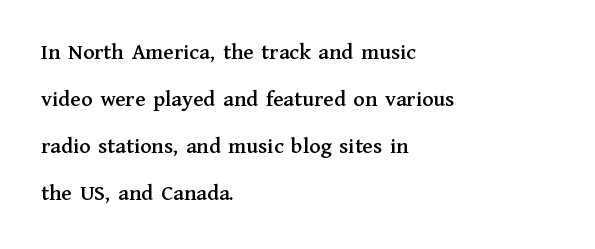
Type without underlining. Line starts are locked; line ends wander. Compared with typical paragraphs, the rows here are farther apart. Characters remain perfectly vertical along every line.
